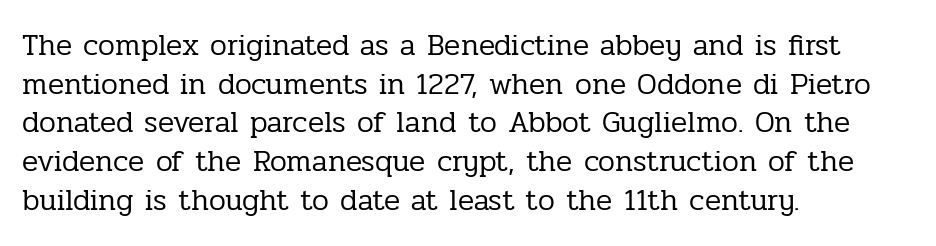
The image shows 30 px regular-weight serif type, upright; set left-aligned, normal line spacing (1.29x), normal letter spacing, not underlined; low stroke contrast and a medium x-height.
